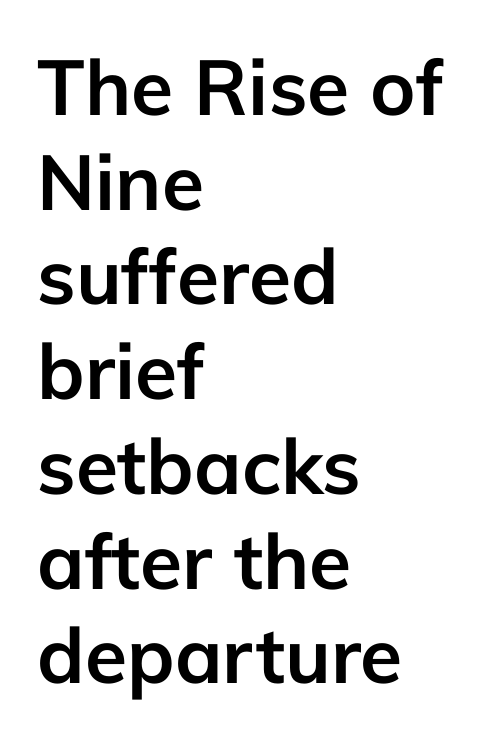
The image shows 77 px semibold sans-serif type, upright; set left-aligned, line spacing 1.23x, normal letter spacing, not underlined; low stroke contrast and a medium x-height.
